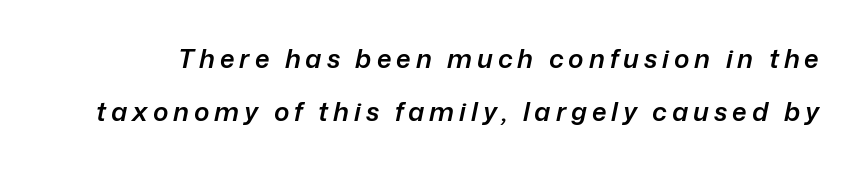
Q: Is the text bold? A: Semi-bold.
Q: Is the text italic (slanted)? A: Yes, it leans right by about 12 degrees.
Q: Is the text underlined? A: No.
Q: Is the spacing between lines tight, normal or loose? A: Loose.
